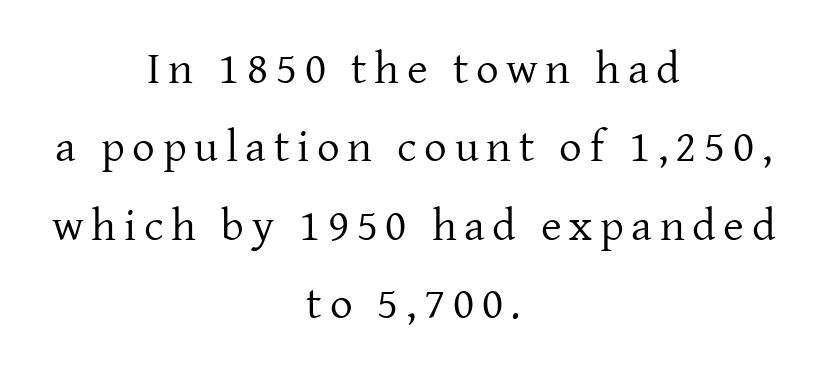
The string is rendered with underlining switched off. Weight class: somewhere from thin through regular. Compared with a flush-left layout, this one balances lines on the center instead. Think of a printed novel: that variable character pitch is what you see here.
